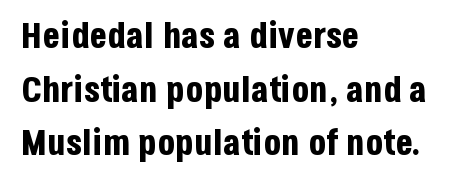
Is the block centered? No — it sits flush against the left margin. Line spacing here is normal. Anything drawn beneath the words? Only blank space. Tall strokes in this sample are plumb rather than angled. Note the varied advance widths — an 'i' is clearly narrower than an 'm'. Type style note: lacks serifs.
